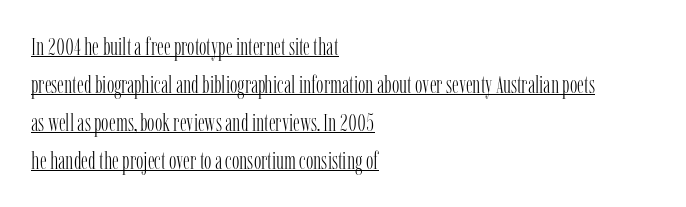
The image shows 25 px text type, upright; set left-aligned, normal line spacing (1.52x), normal letter spacing, underlined.
